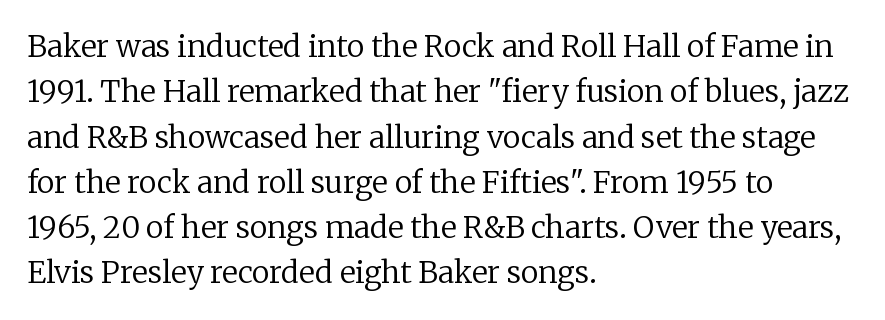
Q: Is the text bold? A: No.
Q: Is the text italic (slanted)? A: No, it is upright.
Q: Is the typeface a serif or a sans-serif typeface? A: Serif.
Q: Is the text underlined? A: No.
Q: How is the paragraph aligned? A: Left-aligned.
Q: Is the spacing between letters normal or unusually wide? A: Normal.
Q: Is the spacing between lines tight, normal or loose? A: Normal.
Q: Width (condensed, normal, or wide)? A: Normal.
Q: Stroke contrast? A: Low.
Q: x-height? A: Medium.
Q: Monospaced? A: No.
